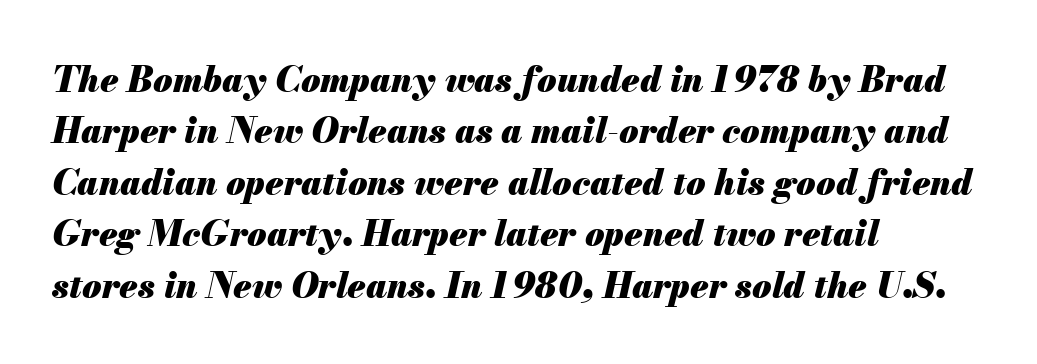
Q: Is the text bold? A: Yes.
Q: Is the text italic (slanted)? A: Yes, it leans right by about 13 degrees.
Q: Is the text underlined? A: No.
Q: How is the paragraph aligned? A: Left-aligned.
Q: Is the spacing between letters normal or unusually wide? A: Normal.
Q: Is the spacing between lines tight, normal or loose? A: Normal.
Q: Width (condensed, normal, or wide)? A: Normal.
Q: Stroke contrast? A: Medium.
Q: x-height? A: Small.
Q: Monospaced? A: No.
